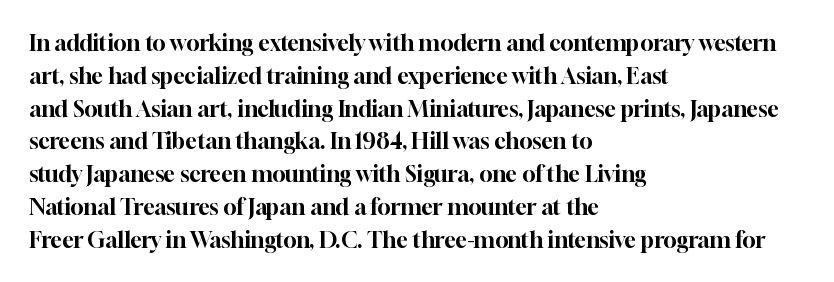
{"italic": "no", "underline": "no", "align": "left", "line_spacing": "normal", "line_spacing_ratio": 1.49, "letter_spacing": "normal", "letter_spacing_em": 0.0, "glyph_px": 22}
